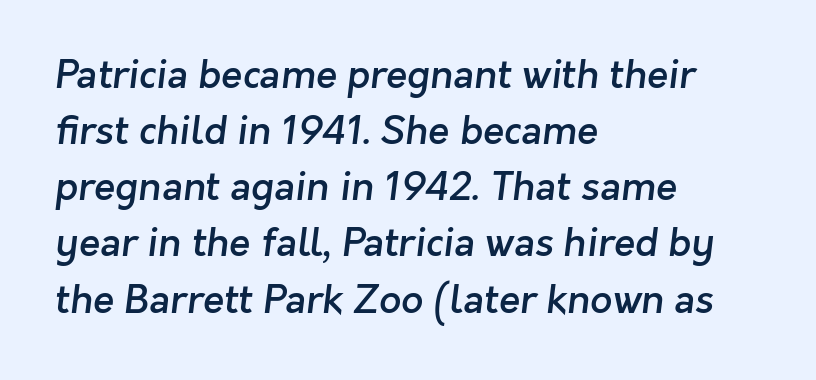
Firm but not heavy-handed strokes: this text is semibold. You could not count columns in this text — the font is proportionally spaced. Visually the block forms a straight wall on the left and a jagged coastline on the right. Only glyphs here, with clear space below each row. Letterform terminals end flat and unadorned throughout the passage.
